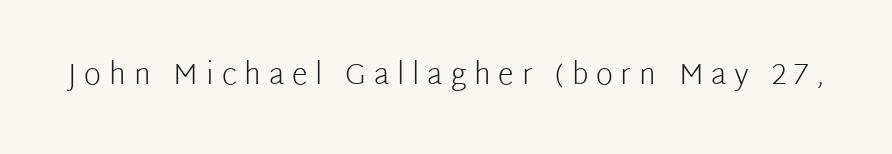
{"serif": "no", "italic": "no", "bold": "no", "weight": "light", "width": "normal", "stroke_contrast": "low", "x_height": "medium", "monospaced": "no", "underline": "no", "letter_spacing": "wide", "letter_spacing_em": 0.27, "glyph_px": 29}
